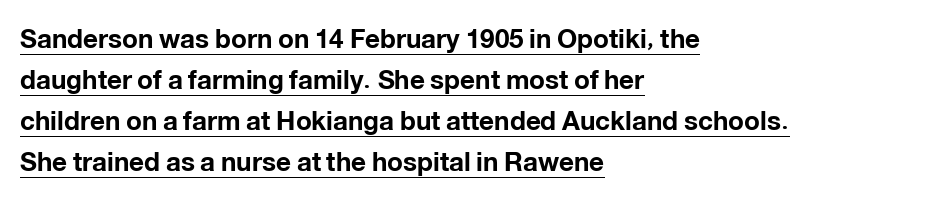
Short note: letters normally spaced. Left-aligned paragraph, ragged on the right. A typesetter would mark this as roman, not italic. These lines sit exactly where default settings would place them. What decoration does the sample have? An underline. Students, this is bold: see how much ink each stroke carries.
